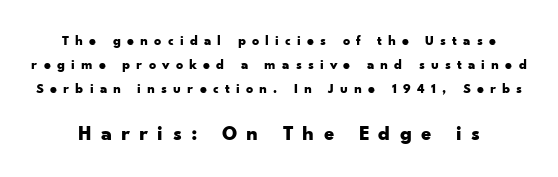
The image shows 21 px bold type, upright; set line spacing 1.72x, unusually wide letter spacing (+0.44 em), not underlined; the second (bottom) block is 1.5x larger.
